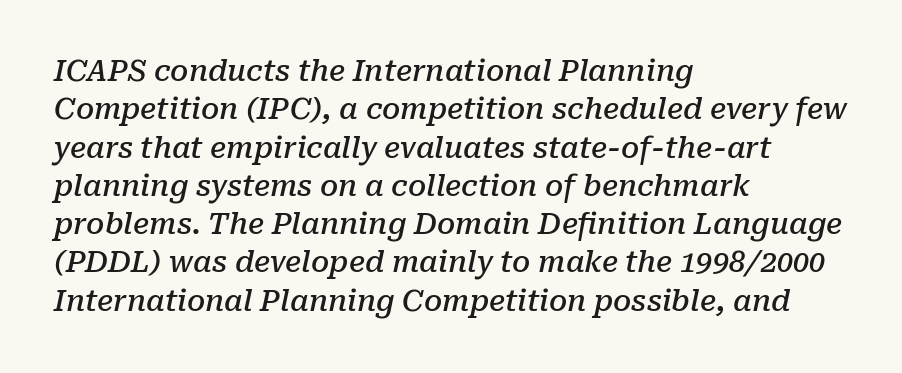
These lines carry some extra weight — a demibold, not a full bold. If you measured baseline to baseline, you'd find a middling distance. Is this a fixed-width face? No — the glyphs have proportional, varying widths. Typeset ragged right — the left edge is the straight one. The words here are not underlined. Letterform terminals end in serifs throughout the passage.
